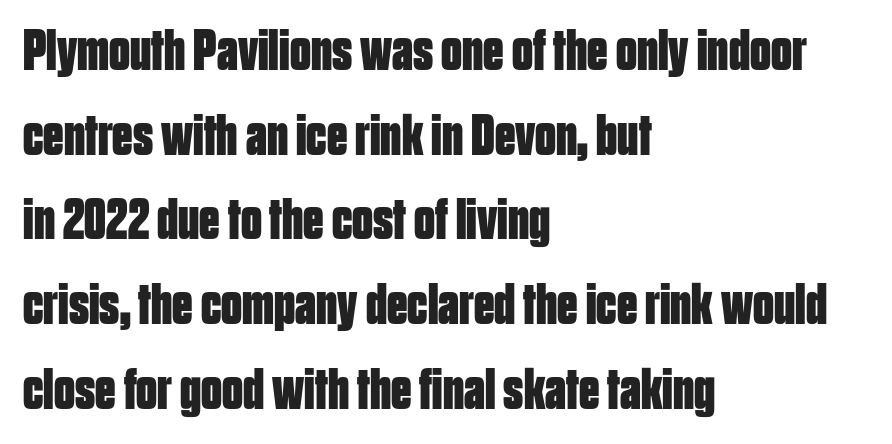
This rendering employs a face without finishing strokes, i.e., a sans-serif. Think of a printed novel: that variable character pitch is what you see here. The space beneath each line is pristine and unruled. How heavy is the stroke? Heavy — this is a bold. Leading: standard.
